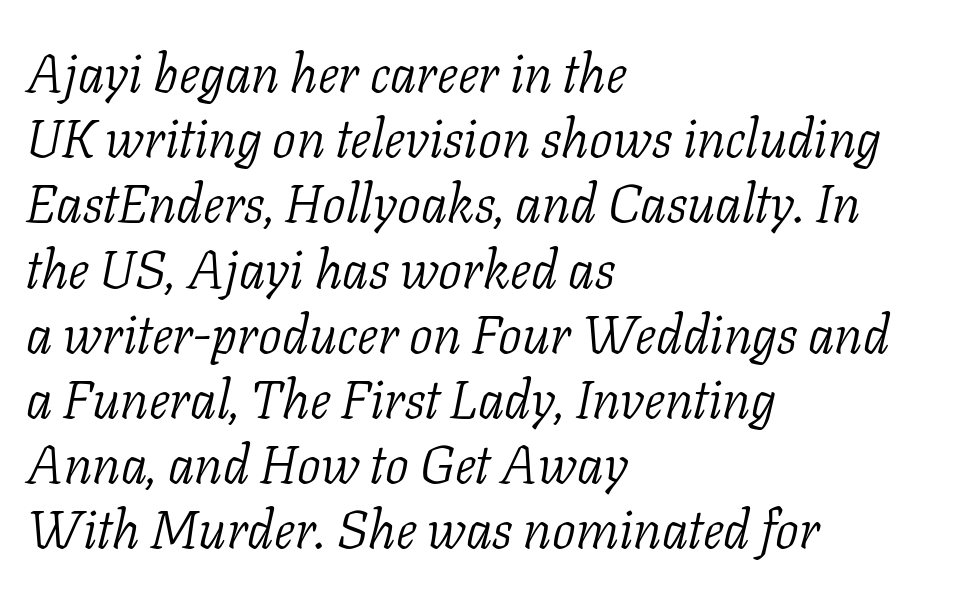
A serif font was chosen for this passage. Each letter keeps its own natural width here, so spacing adapts to shape. No chunkiness to these letters — they're not bold. A typesetter would call this zero additional tracking. A bare baseline throughout the passage.
